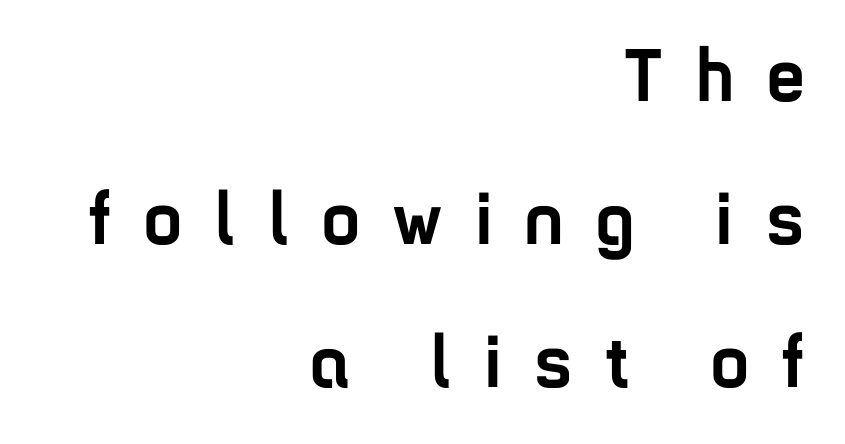
{"serif": "no", "italic": "no", "bold": "yes", "weight": "semibold", "width": "condensed", "stroke_contrast": "low", "x_height": "medium", "monospaced": "no", "underline": "no", "align": "right", "line_spacing": "loose", "line_spacing_ratio": 1.91, "letter_spacing": "wide", "letter_spacing_em": 0.45, "glyph_px": 75}
